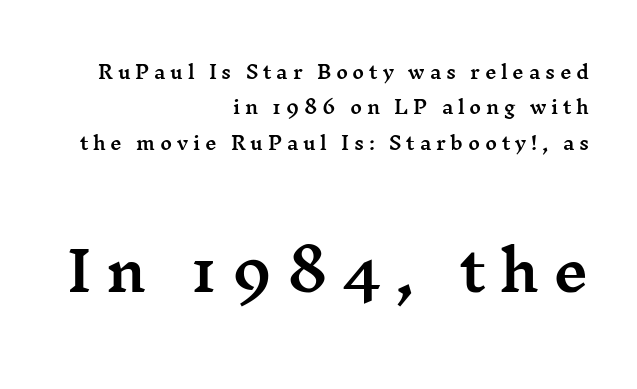
Q: Is the text italic (slanted)? A: No, it is upright.
Q: Is the typeface a serif or a sans-serif typeface? A: Serif.
Q: Is the text underlined? A: No.
Q: How is the paragraph aligned? A: Right-aligned.
Q: Is the spacing between letters normal or unusually wide? A: Unusually wide.
Q: Is the spacing between lines tight, normal or loose? A: Loose.
Q: Which block of text is set in a larger size, the first (top) or the second (bottom)? A: The second (bottom) one.
Q: Width (condensed, normal, or wide)? A: Wide.
Q: Stroke contrast? A: Medium.
Q: x-height? A: Medium.
Q: Monospaced? A: No.
